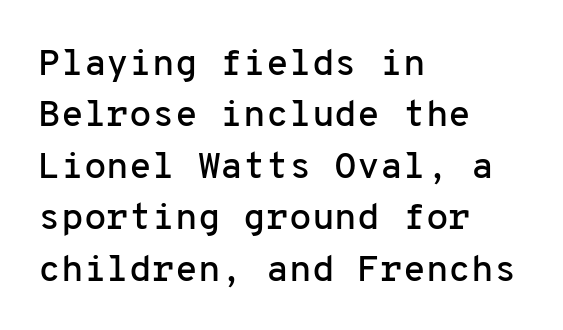
The image shows 37 px sans-serif type, upright, monospaced; set left-aligned, normal line spacing (1.39x), normal letter spacing, not underlined; low stroke contrast and a medium x-height.
